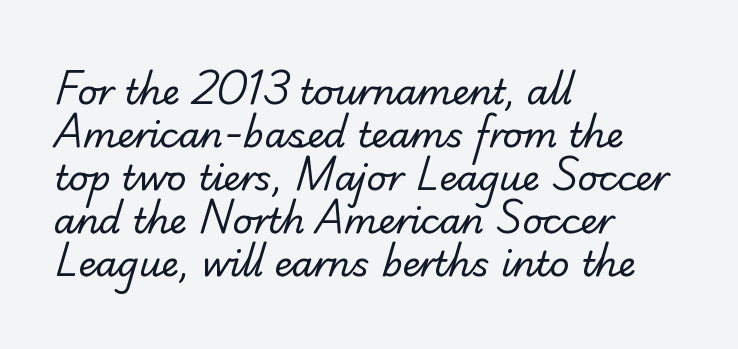
{"serif": "yes", "bold": "no", "weight": "regular", "width": "normal", "stroke_contrast": "low", "x_height": "small", "monospaced": "no", "underline": "no", "align": "left", "line_spacing_ratio": 1.23, "letter_spacing": "normal", "letter_spacing_em": 0.0, "glyph_px": 35}
